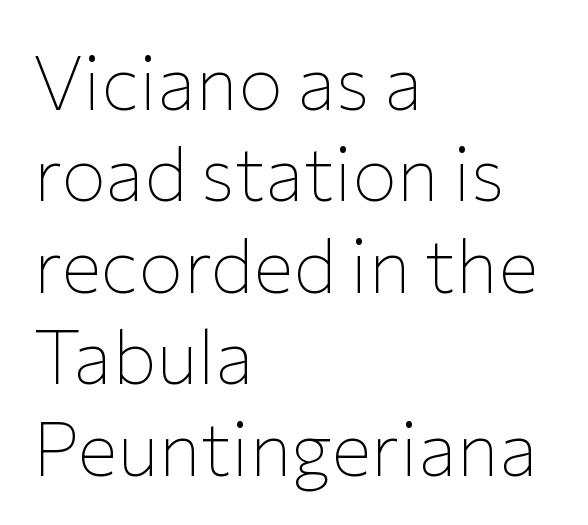
All the whitespace from short lines collects on the right. The face used here is a sans, in the tradition of grotesques and geometrics. Each row of text sits above clean, open space. Words appear dense and cohesive because spacing is normal. Vertical strokes here are truly vertical.
